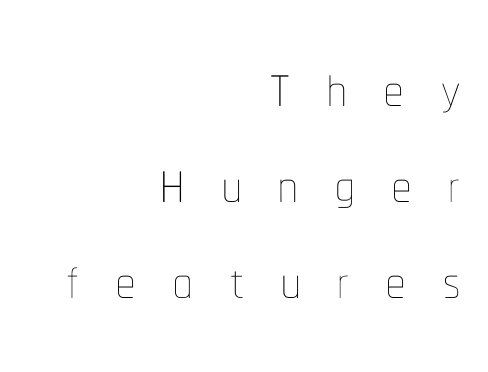
Q: Is the text bold? A: No.
Q: Is the text italic (slanted)? A: No, it is upright.
Q: Is the text underlined? A: No.
Q: How is the paragraph aligned? A: Right-aligned.
Q: Is the spacing between letters normal or unusually wide? A: Unusually wide.
Q: Is the spacing between lines tight, normal or loose? A: Normal.
Q: Width (condensed, normal, or wide)? A: Condensed.
Q: Stroke contrast? A: Low.
Q: x-height? A: Medium.
Q: Monospaced? A: No.
